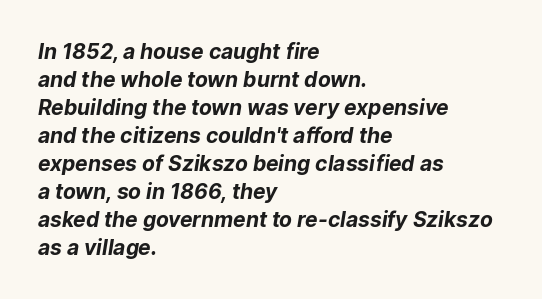
The image shows 21 px bold type; set left-aligned, normal line spacing (1.33x), normal letter spacing, not underlined.
